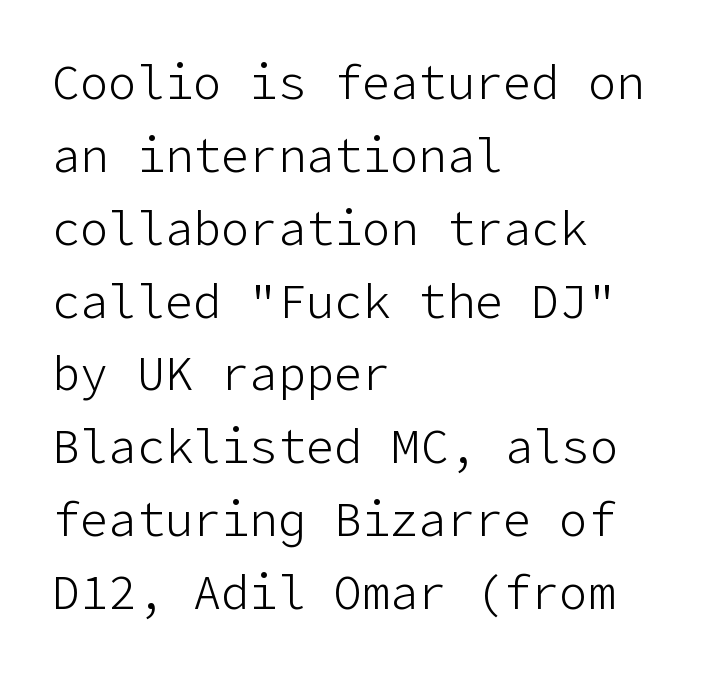
{"serif": "no", "italic": "no", "bold": "no", "weight": "light", "width": "normal", "stroke_contrast": "low", "x_height": "medium", "underline": "no", "align": "left", "line_spacing": "normal", "line_spacing_ratio": 1.55, "letter_spacing": "normal", "letter_spacing_em": 0.0, "glyph_px": 47}
